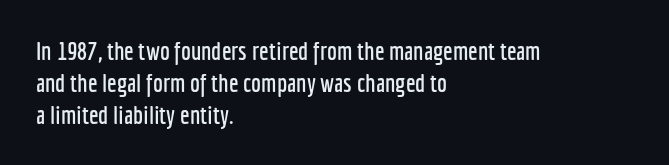
The image shows 25 px text type, upright; set left-aligned, normal line spacing (1.28x), normal letter spacing, not underlined.
